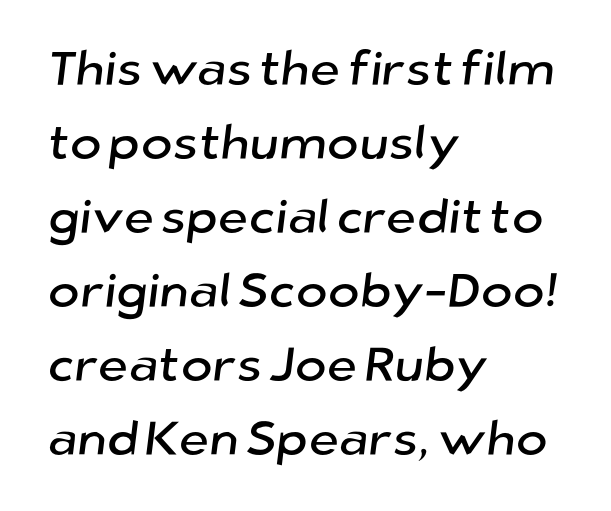
Q: Is the typeface a serif or a sans-serif typeface? A: Sans-serif.
Q: Is the text underlined? A: No.
Q: How is the paragraph aligned? A: Left-aligned.
Q: Is the spacing between letters normal or unusually wide? A: Normal.
Q: Is the spacing between lines tight, normal or loose? A: Normal.
Q: Width (condensed, normal, or wide)? A: Normal.
Q: Stroke contrast? A: Low.
Q: x-height? A: Medium.
Q: Monospaced? A: No.
